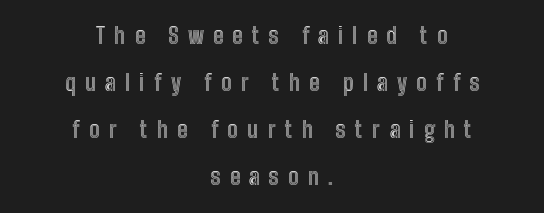
Leading: increased. This is roman type, the default non-slanted kind. Typeset on center — no edge is straight. Someone cranked the tracking dial way up on this one. The glyphs are unaccompanied by any horizontal stroke below them.
